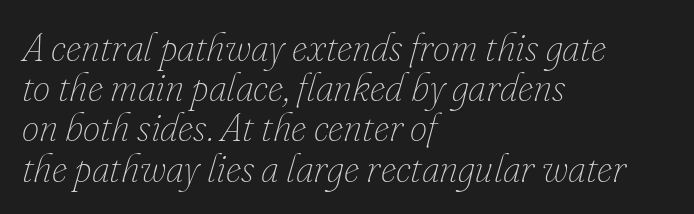
The image shows 39 px thin type, italic (leaning right); set left-aligned, tight line spacing (1.03x), normal letter spacing, not underlined; low stroke contrast and a small x-height.
